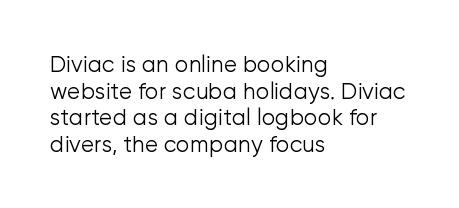
The face used here is rendered with its standard letterfit. The rag falls on the right side of this text block. The typeface has the unassuming heft of standard copy or less. Italic: no, the glyphs are upright roman.
